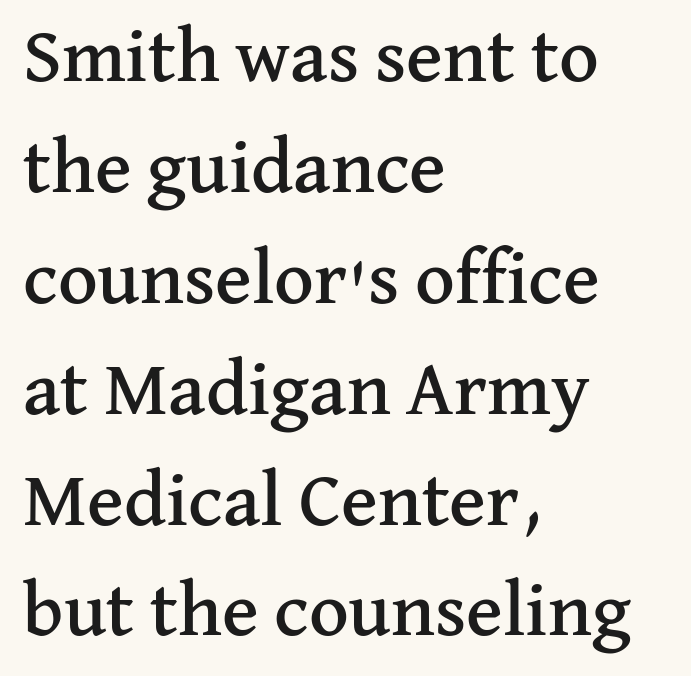
Q: Is the text italic (slanted)? A: No, it is upright.
Q: Is the typeface a serif or a sans-serif typeface? A: Serif.
Q: Is the text underlined? A: No.
Q: How is the paragraph aligned? A: Left-aligned.
Q: Is the spacing between letters normal or unusually wide? A: Normal.
Q: Is the spacing between lines tight, normal or loose? A: Normal.
Q: Width (condensed, normal, or wide)? A: Normal.
Q: Stroke contrast? A: Medium.
Q: x-height? A: Medium.
Q: Monospaced? A: No.
